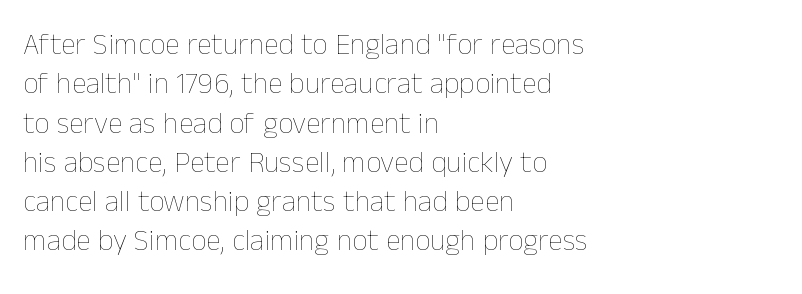
The image shows 30 px thin type, upright; set left-aligned, normal line spacing (1.31x), normal letter spacing, not underlined; low stroke contrast and a medium x-height.
